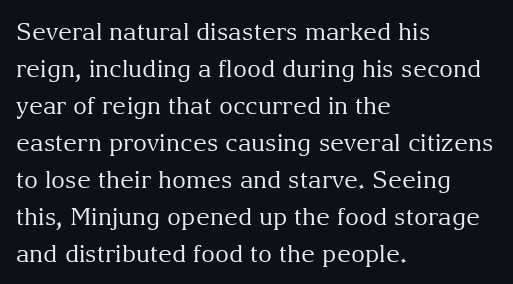
The image shows 24 px text type, upright; set left-aligned, normal line spacing (1.54x), normal letter spacing, not underlined.
